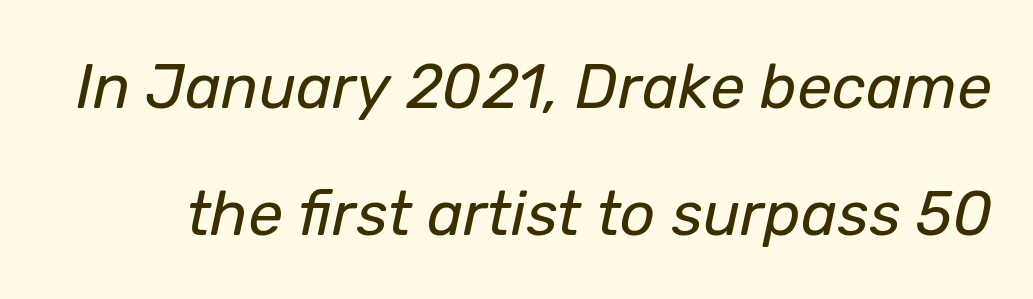
{"italic": "yes", "lean": "right", "slant_degrees": 12, "bold": "no", "weight": "regular", "width": "normal", "stroke_contrast": "low", "x_height": "medium", "monospaced": "no", "underline": "no", "line_spacing": "loose", "line_spacing_ratio": 2.05, "letter_spacing": "normal", "letter_spacing_em": 0.0, "glyph_px": 62}
